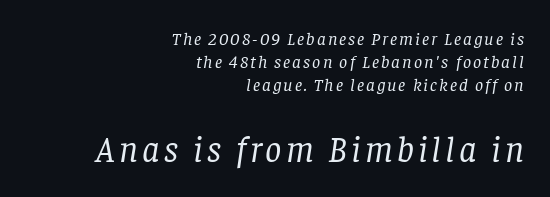
The image shows 36 px regular-weight serif type, italic (leaning right); set right-aligned, normal line spacing (1.29x), not underlined; the second (bottom) block is 2.0x larger; low stroke contrast and a large x-height.
